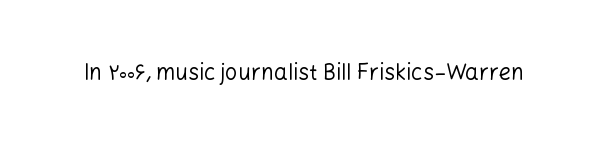
The image shows 22 px text type, upright; set normal letter spacing, not underlined.
